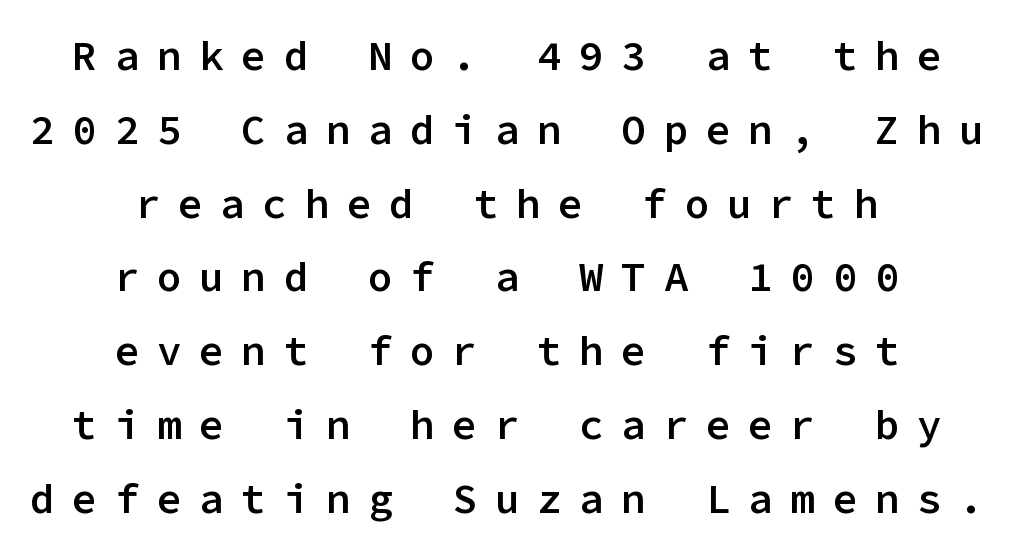
Slightly chunky letters — semibold, I'd say, not full bold. Spacing verdict: monospaced, one width for all characters. Plain, unruled lines of type. Is there any slant? The stems are plumb. The rendering positions every line midway between the sides. Each letter's strokes conclude bluntly, with no projecting serifs.
